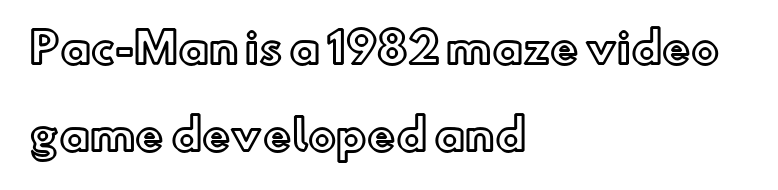
The image shows 42 px text type, upright; set left-aligned, loose line spacing (2.07x), normal letter spacing, not underlined; a small x-height.
